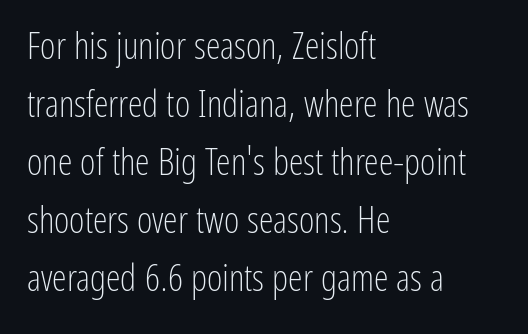
Q: Is the text bold? A: No.
Q: Is the text italic (slanted)? A: No, it is upright.
Q: Is the typeface a serif or a sans-serif typeface? A: Sans-serif.
Q: Is the text underlined? A: No.
Q: How is the paragraph aligned? A: Left-aligned.
Q: Is the spacing between letters normal or unusually wide? A: Normal.
Q: Is the spacing between lines tight, normal or loose? A: Normal.
Q: Width (condensed, normal, or wide)? A: Condensed.
Q: Stroke contrast? A: Low.
Q: x-height? A: Medium.
Q: Monospaced? A: No.
